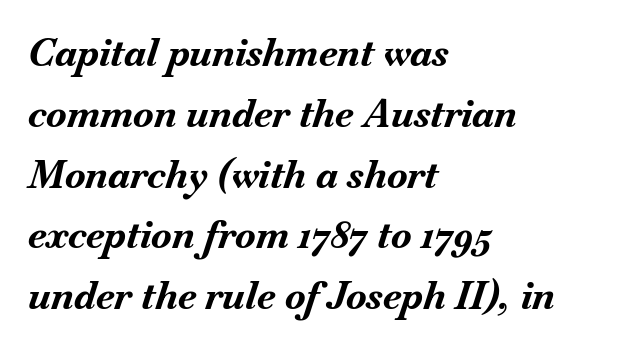
The image shows 38 px bold type, italic (leaning right); set left-aligned, normal line spacing (1.6x), normal letter spacing, not underlined; medium stroke contrast and a small x-height.
